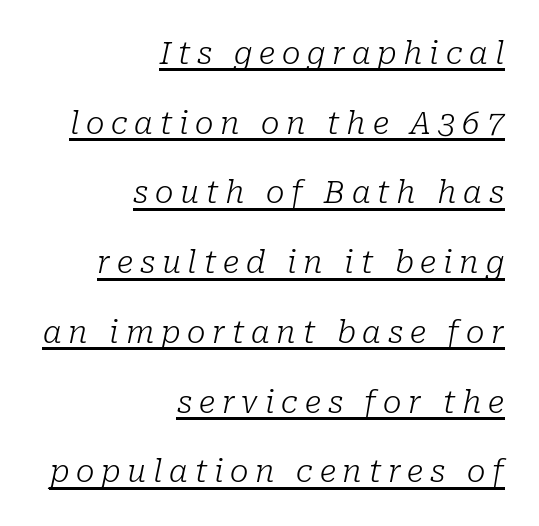
{"serif": "yes", "italic": "yes", "lean": "right", "slant_degrees": 10, "bold": "no", "weight": "light", "width": "normal", "stroke_contrast": "low", "x_height": "medium", "monospaced": "no", "underline": "yes", "align": "right", "line_spacing": "loose", "line_spacing_ratio": 2.25, "letter_spacing": "wide", "letter_spacing_em": 0.22, "glyph_px": 31}
